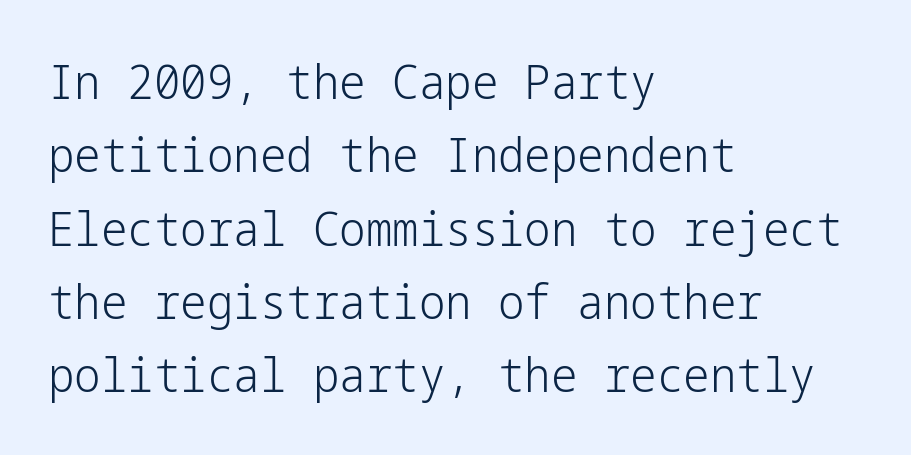
Does the type have serifs? No, each stem ends abruptly. The passage is arranged the way most books set body copy — flush left. These lines were composed using upright roman letters. Words appear dense and cohesive because spacing is normal.
